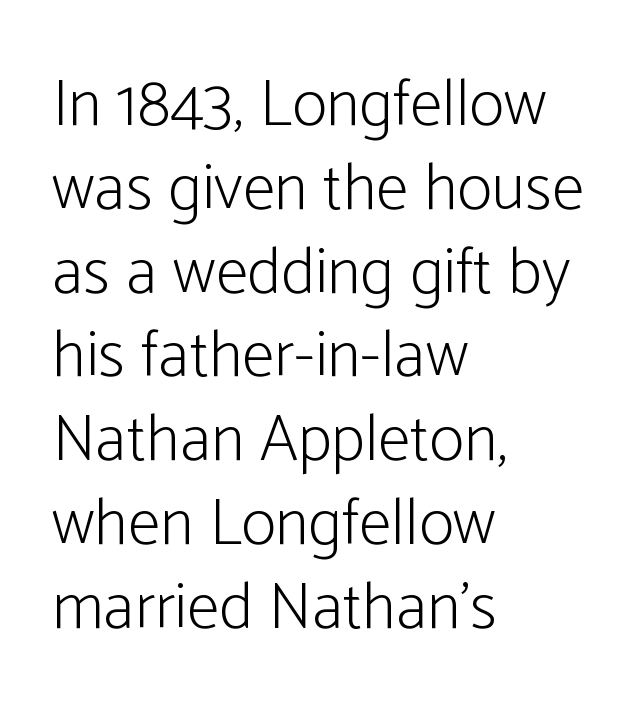
{"serif": "no", "italic": "no", "bold": "no", "weight": "light", "width": "condensed", "stroke_contrast": "low", "x_height": "medium", "monospaced": "no", "underline": "no", "align": "left", "line_spacing": "normal", "line_spacing_ratio": 1.27, "letter_spacing": "normal", "letter_spacing_em": 0.0, "glyph_px": 66}
